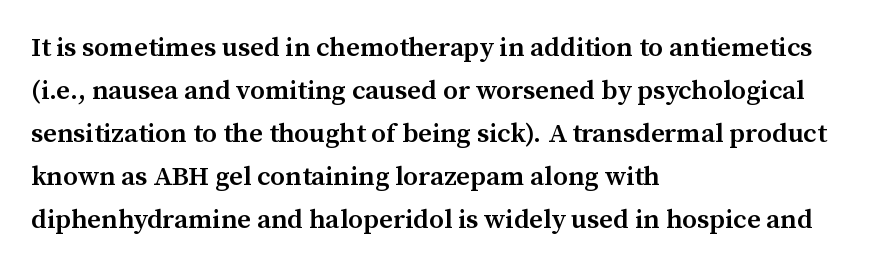
Decoration check: the copy has no underline. A classic flush-left, rag-right setting is used for this passage. Notice how descenders clear the ascenders below comfortably — that's standard leading. Tracking value appears to be zero — textbook default spacing.
